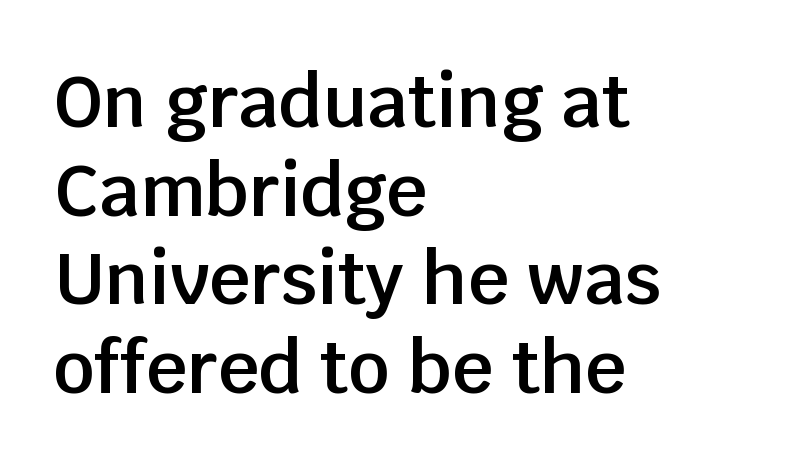
Examine the stroke ends and you'll find no serifs. Descender tails drop into unmarked territory. Words appear dense and cohesive because spacing is normal. Is the type bold? Partly — it's a semibold, heavier than regular but not fully bold.
